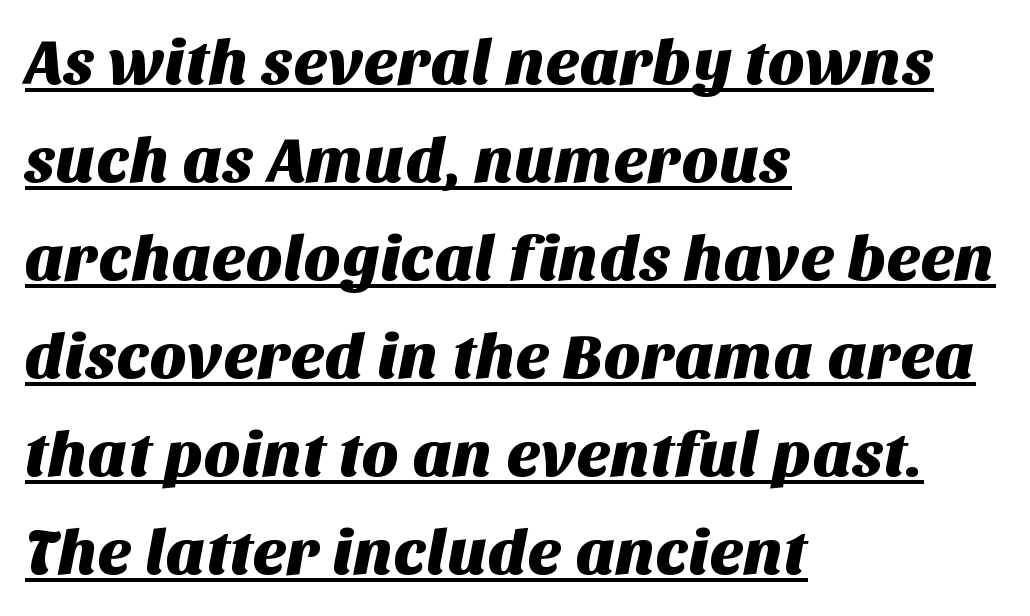
{"serif": "no", "width": "normal", "stroke_contrast": "medium", "x_height": "large", "monospaced": "no", "underline": "yes", "align": "left", "line_spacing": "normal", "line_spacing_ratio": 1.53, "letter_spacing": "normal", "letter_spacing_em": 0.0, "glyph_px": 64}
